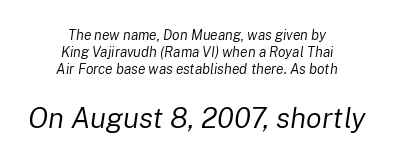
Is the block centered? Yes — each line is placed symmetrically about the middle. Posture: slanted. Type without underlining. Varying glyph widths throughout — classic text-font behaviour.
